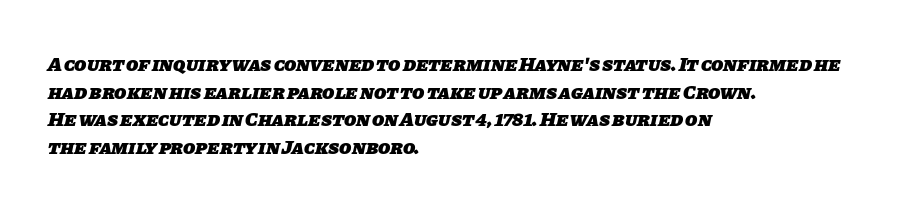
Q: Is the text bold? A: Yes.
Q: Is the text underlined? A: No.
Q: How is the paragraph aligned? A: Left-aligned.
Q: Is the spacing between letters normal or unusually wide? A: Normal.
Q: Is the spacing between lines tight, normal or loose? A: Normal.
